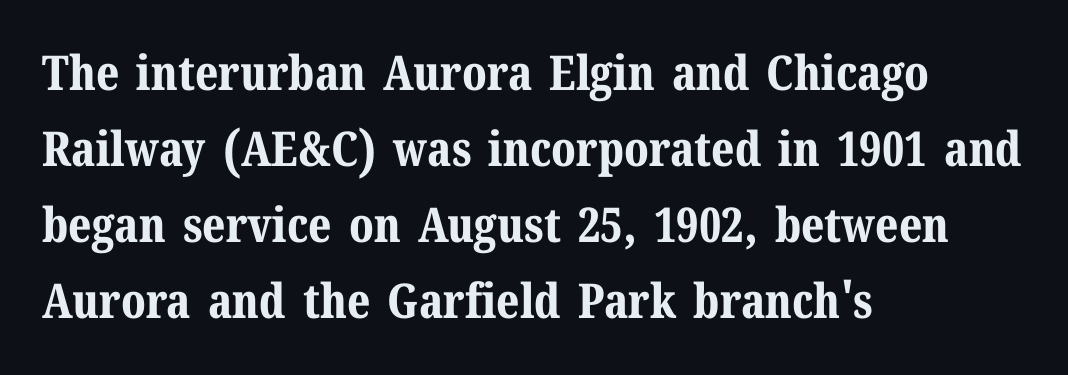
The image shows 48 px bold serif type, upright; set left-aligned, normal line spacing (1.58x), normal letter spacing, not underlined; medium stroke contrast and a medium x-height.
